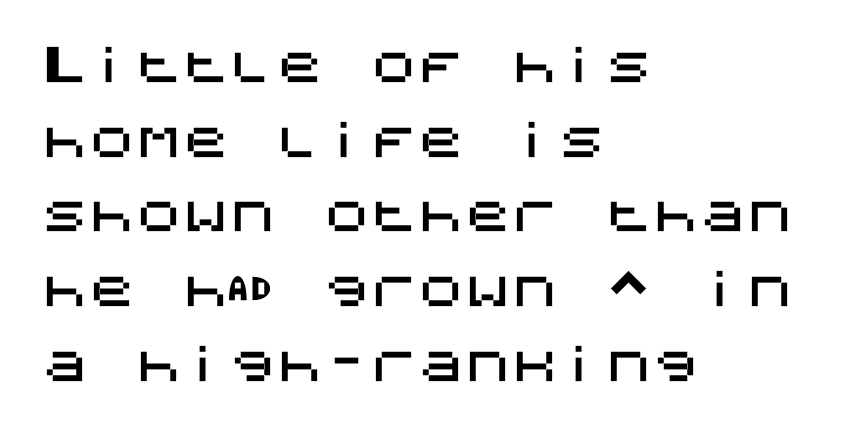
Q: Is the text italic (slanted)? A: No, it is upright.
Q: Is the typeface a serif or a sans-serif typeface? A: Sans-serif.
Q: Is the text underlined? A: No.
Q: How is the paragraph aligned? A: Left-aligned.
Q: Is the spacing between letters normal or unusually wide? A: Normal.
Q: Is the spacing between lines tight, normal or loose? A: Normal.
Q: Width (condensed, normal, or wide)? A: Normal.
Q: Stroke contrast? A: Medium.
Q: x-height? A: Large.
